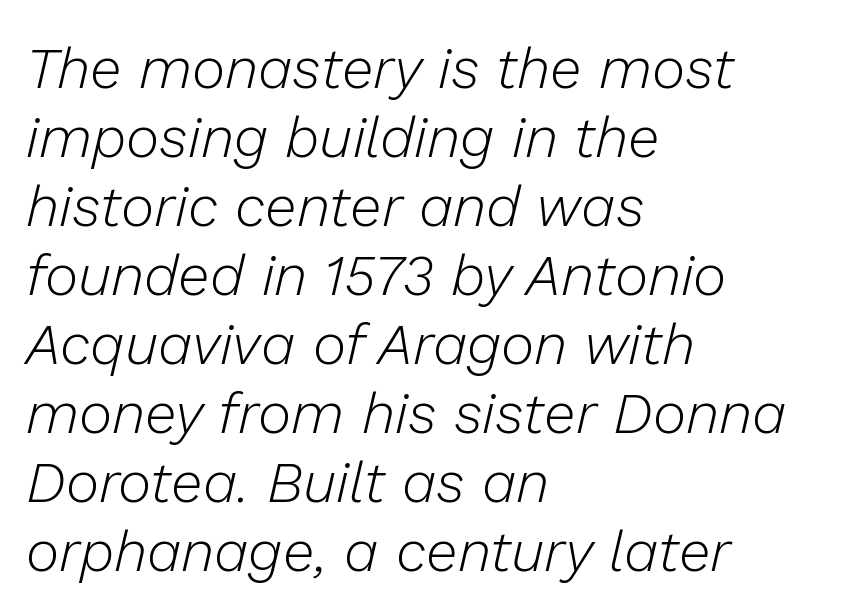
Q: Is the text bold? A: No.
Q: Is the text italic (slanted)? A: Yes, it leans right by about 13 degrees.
Q: Is the text underlined? A: No.
Q: How is the paragraph aligned? A: Left-aligned.
Q: Is the spacing between letters normal or unusually wide? A: Normal.
Q: Width (condensed, normal, or wide)? A: Normal.
Q: Stroke contrast? A: Low.
Q: x-height? A: Medium.
Q: Monospaced? A: No.
